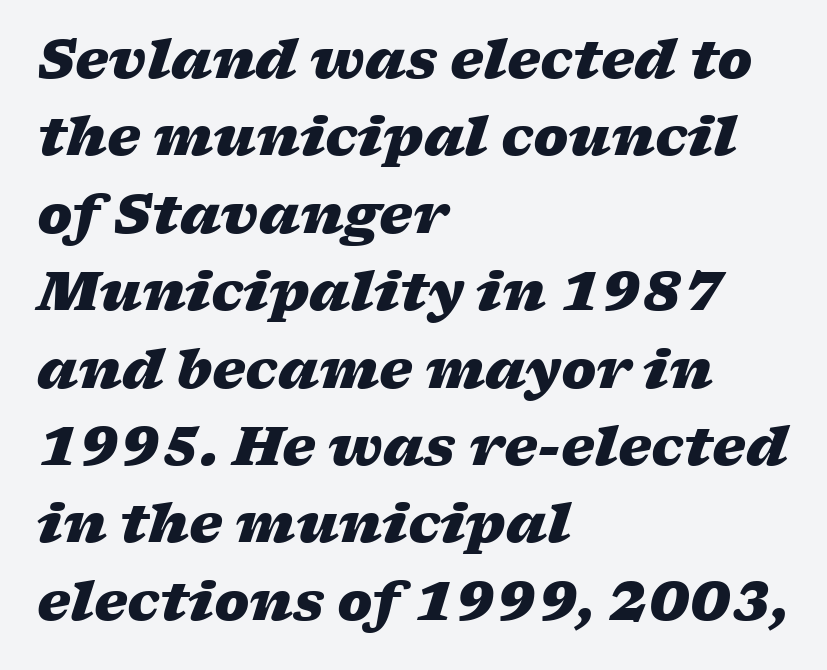
{"italic": "yes", "lean": "right", "slant_degrees": 17, "bold": "yes", "weight": "heavy", "width": "wide", "stroke_contrast": "low", "x_height": "medium", "monospaced": "no", "underline": "no", "align": "left", "line_spacing": "normal", "line_spacing_ratio": 1.46, "letter_spacing": "normal", "letter_spacing_em": 0.0, "glyph_px": 53}
